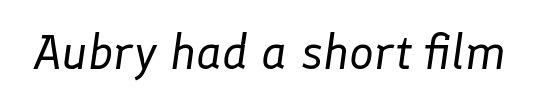
The image shows 49 px regular-weight type, italic (leaning right); set normal letter spacing, not underlined; low stroke contrast and a medium x-height.
